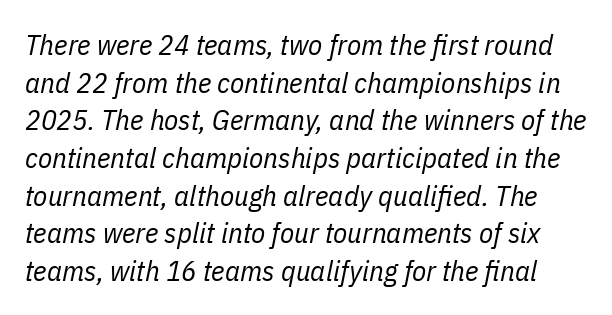
The image shows 29 px regular-weight, condensed type, italic (leaning right); set normal line spacing (1.3x), normal letter spacing, not underlined; low stroke contrast and a medium x-height.
